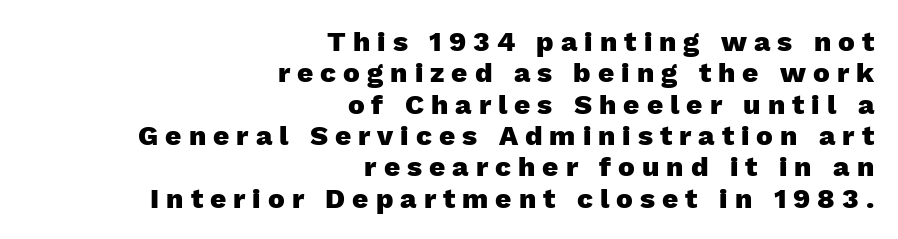
The image shows 28 px heavy sans-serif type, upright; set right-aligned, tight line spacing (1.12x), unusually wide letter spacing (+0.25 em), not underlined; low stroke contrast and a medium x-height.
